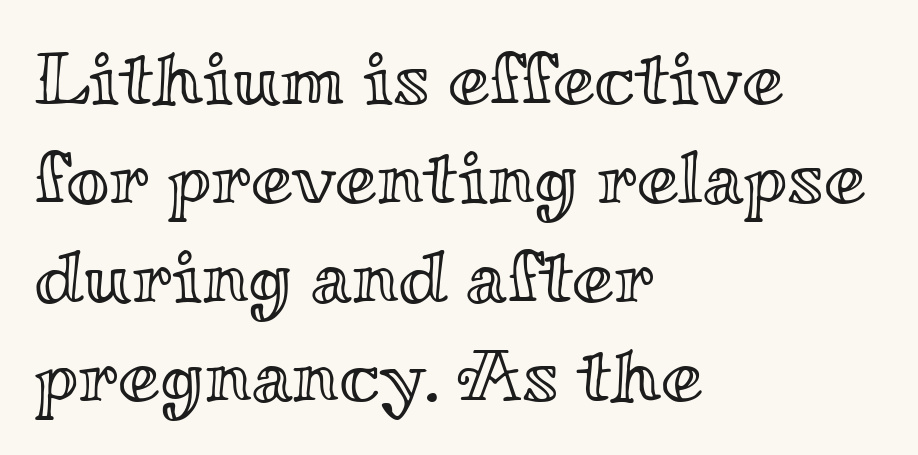
This rendering uses left alignment, leaving the right contour irregular. Spacing verdict: proportional, widths tailored to each character. The letters sit at their default tracking, neither squeezed nor spread. The space beneath each line is pristine and unruled. This is roman type, the default non-slanted kind.
